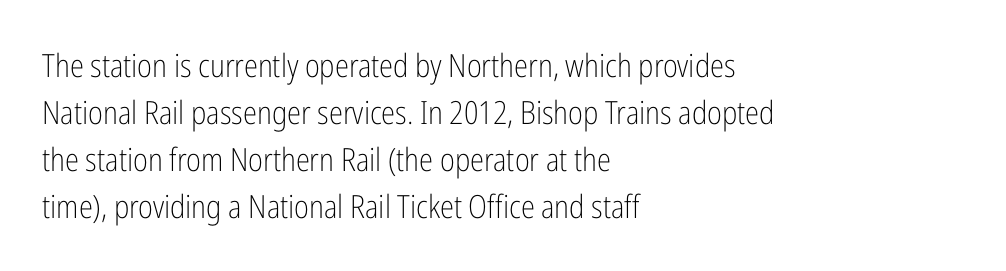
The font's upright variant was chosen for this text. No feet cap the strokes, marking this as sans-serif type. You could not count columns in this text — the font is proportionally spaced. Glance below the letters and you will spot only blank space.
